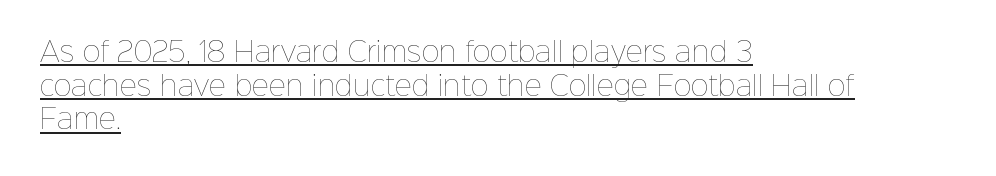
{"italic": "no", "bold": "no", "underline": "yes", "align": "left", "line_spacing": "normal", "line_spacing_ratio": 1.25, "letter_spacing": "normal", "letter_spacing_em": 0.0, "glyph_px": 27}
